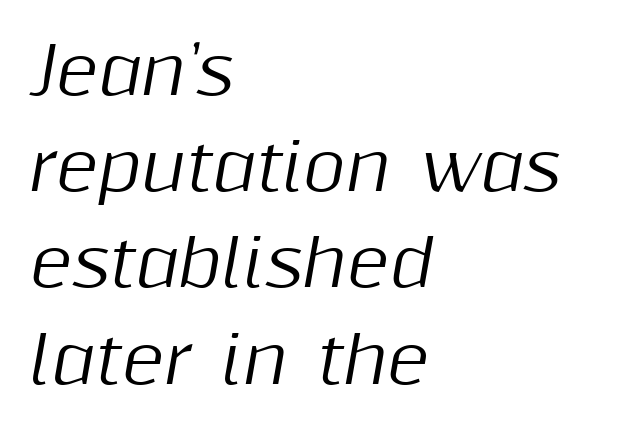
Q: Is the text italic (slanted)? A: Yes, it leans right by about 10 degrees.
Q: Is the text underlined? A: No.
Q: How is the paragraph aligned? A: Left-aligned.
Q: Is the spacing between letters normal or unusually wide? A: Normal.
Q: Is the spacing between lines tight, normal or loose? A: Normal.
Q: Width (condensed, normal, or wide)? A: Normal.
Q: Stroke contrast? A: Medium.
Q: x-height? A: Medium.
Q: Monospaced? A: No.
